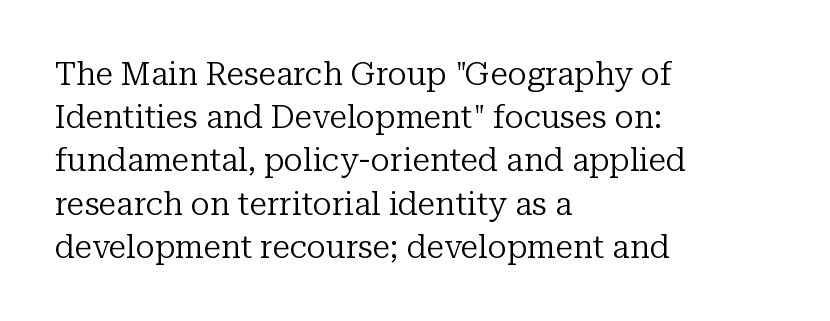
{"serif": "yes", "italic": "no", "bold": "no", "weight": "regular", "width": "normal", "stroke_contrast": "low", "x_height": "medium", "monospaced": "no", "underline": "no", "align": "left", "line_spacing": "normal", "line_spacing_ratio": 1.35, "letter_spacing": "normal", "letter_spacing_em": 0.0, "glyph_px": 32}
